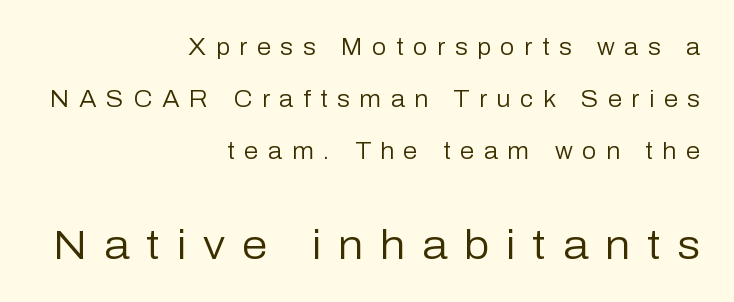
The image shows 41 px regular-weight sans-serif type, upright; set right-aligned, loose line spacing (2.26x), unusually wide letter spacing (+0.41 em), not underlined; the second (bottom) block is 1.78x larger; low stroke contrast and a medium x-height.
